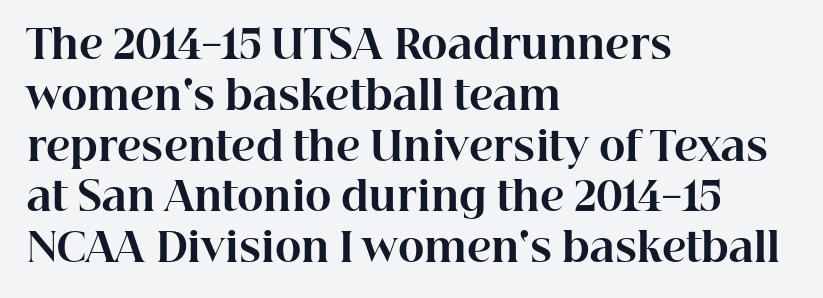
The lines are quadded left. Notice how thick the strokes are: this is what a full bold looks like. Here the glyphs are tracked normally, forming tight word shapes. The passage shown is typed in a proportional face where columns would drift.
